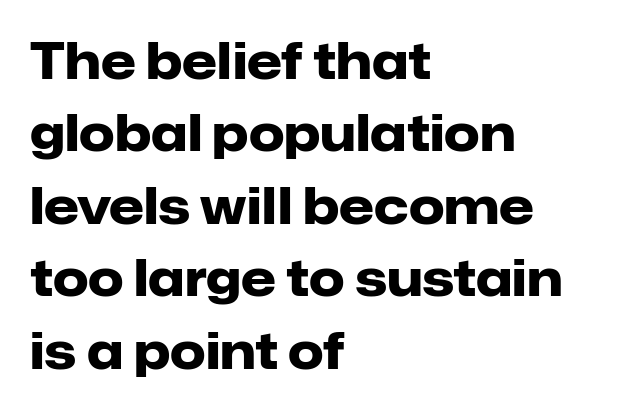
Q: Is the text bold? A: Yes.
Q: Is the text italic (slanted)? A: No, it is upright.
Q: Is the typeface a serif or a sans-serif typeface? A: Sans-serif.
Q: Is the text underlined? A: No.
Q: How is the paragraph aligned? A: Left-aligned.
Q: Is the spacing between letters normal or unusually wide? A: Normal.
Q: Is the spacing between lines tight, normal or loose? A: Normal.
Q: Width (condensed, normal, or wide)? A: Normal.
Q: Stroke contrast? A: Low.
Q: x-height? A: Medium.
Q: Monospaced? A: No.
